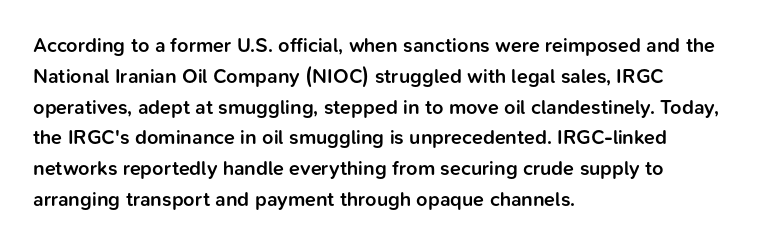
Q: Is the text bold? A: Semi-bold.
Q: Is the text italic (slanted)? A: No, it is upright.
Q: Is the text underlined? A: No.
Q: How is the paragraph aligned? A: Left-aligned.
Q: Is the spacing between letters normal or unusually wide? A: Normal.
Q: Is the spacing between lines tight, normal or loose? A: Normal.
